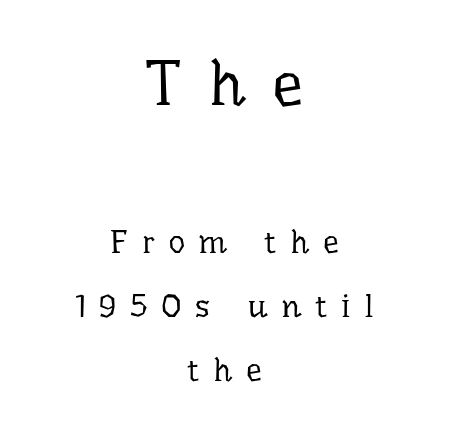
The image shows 63 px regular-weight serif type, upright; set centered, loose line spacing (2.0x), unusually wide letter spacing (+0.43 em), not underlined; the first (top) block is 1.97x larger; low stroke contrast and a medium x-height.
